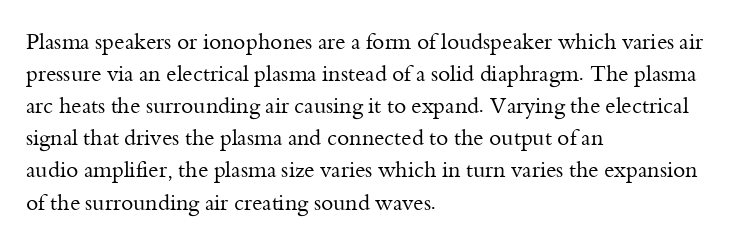
{"italic": "no", "bold": "no", "underline": "no", "align": "left", "line_spacing": "normal", "line_spacing_ratio": 1.46, "letter_spacing": "normal", "letter_spacing_em": 0.0, "glyph_px": 22}
